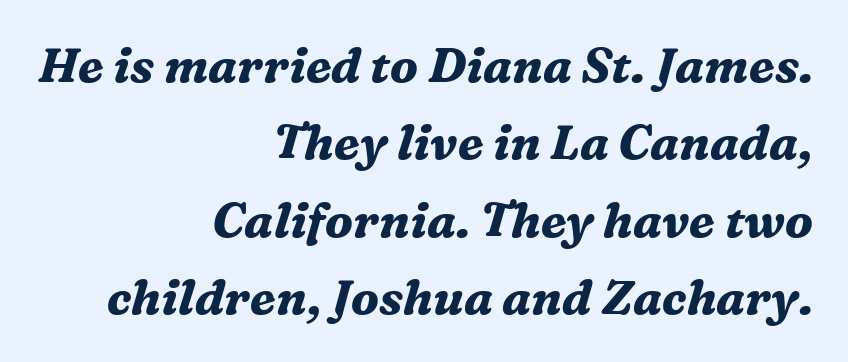
Q: Is the text bold? A: Yes.
Q: Is the text italic (slanted)? A: Yes, it leans right by about 16 degrees.
Q: Is the typeface a serif or a sans-serif typeface? A: Serif.
Q: Is the text underlined? A: No.
Q: How is the paragraph aligned? A: Right-aligned.
Q: Is the spacing between letters normal or unusually wide? A: Normal.
Q: Is the spacing between lines tight, normal or loose? A: Normal.
Q: Width (condensed, normal, or wide)? A: Normal.
Q: Stroke contrast? A: Medium.
Q: x-height? A: Medium.
Q: Monospaced? A: No.
